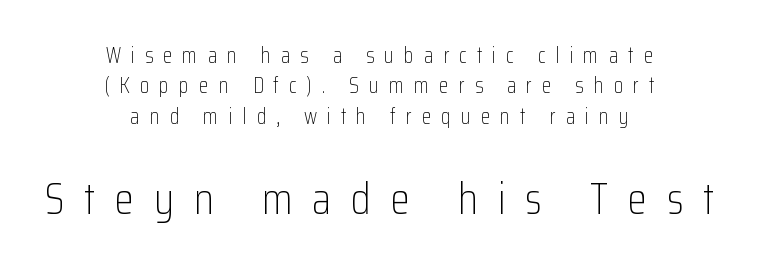
Q: Is the text bold? A: No.
Q: Is the text italic (slanted)? A: No, it is upright.
Q: Is the typeface a serif or a sans-serif typeface? A: Sans-serif.
Q: Is the text underlined? A: No.
Q: How is the paragraph aligned? A: Centered.
Q: Is the spacing between letters normal or unusually wide? A: Unusually wide.
Q: Is the spacing between lines tight, normal or loose? A: Normal.
Q: Which block of text is set in a larger size, the first (top) or the second (bottom)? A: The second (bottom) one.
Q: Width (condensed, normal, or wide)? A: Condensed.
Q: Stroke contrast? A: Low.
Q: x-height? A: Medium.
Q: Monospaced? A: No.
